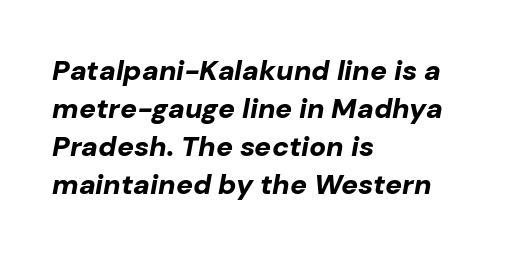
The image shows 28 px bold type, italic (leaning right); set left-aligned, normal line spacing (1.36x), normal letter spacing, not underlined; low stroke contrast and a medium x-height.
